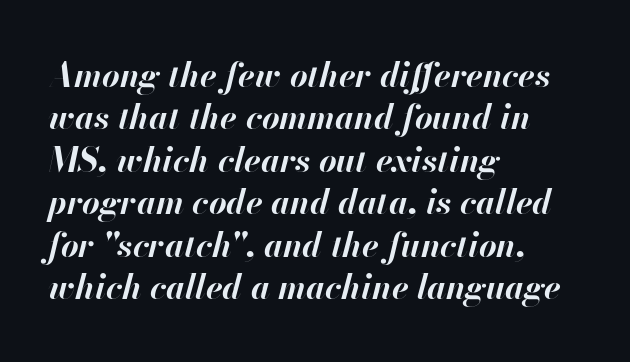
Q: Is the text bold? A: Yes.
Q: Is the text italic (slanted)? A: Yes, it leans right by about 13 degrees.
Q: Is the text underlined? A: No.
Q: How is the paragraph aligned? A: Left-aligned.
Q: Is the spacing between letters normal or unusually wide? A: Normal.
Q: Is the spacing between lines tight, normal or loose? A: Normal.
Q: Width (condensed, normal, or wide)? A: Normal.
Q: Stroke contrast? A: High.
Q: x-height? A: Small.
Q: Monospaced? A: No.
